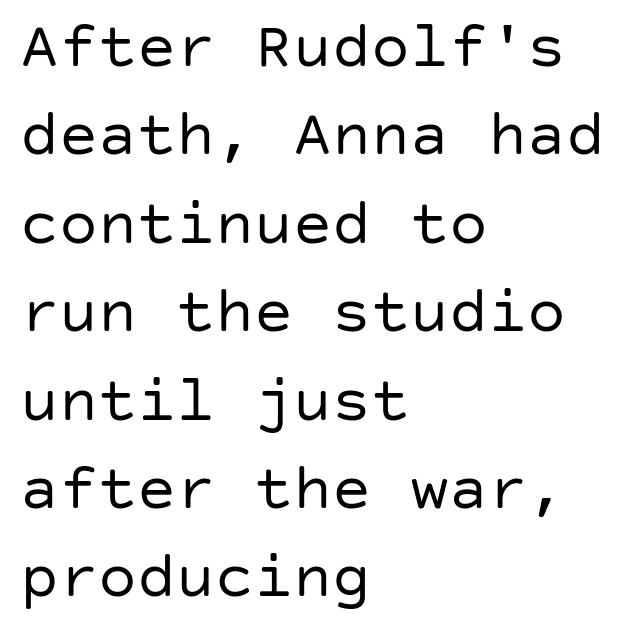
The image shows 65 px regular-weight sans-serif type, upright; set left-aligned, normal line spacing (1.36x), normal letter spacing, not underlined; low stroke contrast and a large x-height.
